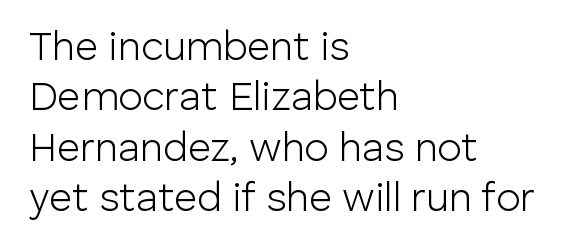
Casual observation: everything's shoved over to the left. Each letter's strokes conclude bluntly, with no projecting serifs. This sample has the flowing, uneven cadence of proportional lettering. Regular leading. Default kerning and tracking; the words read as compact shapes. If you drew a line through each stem, it would be perfectly vertical.
